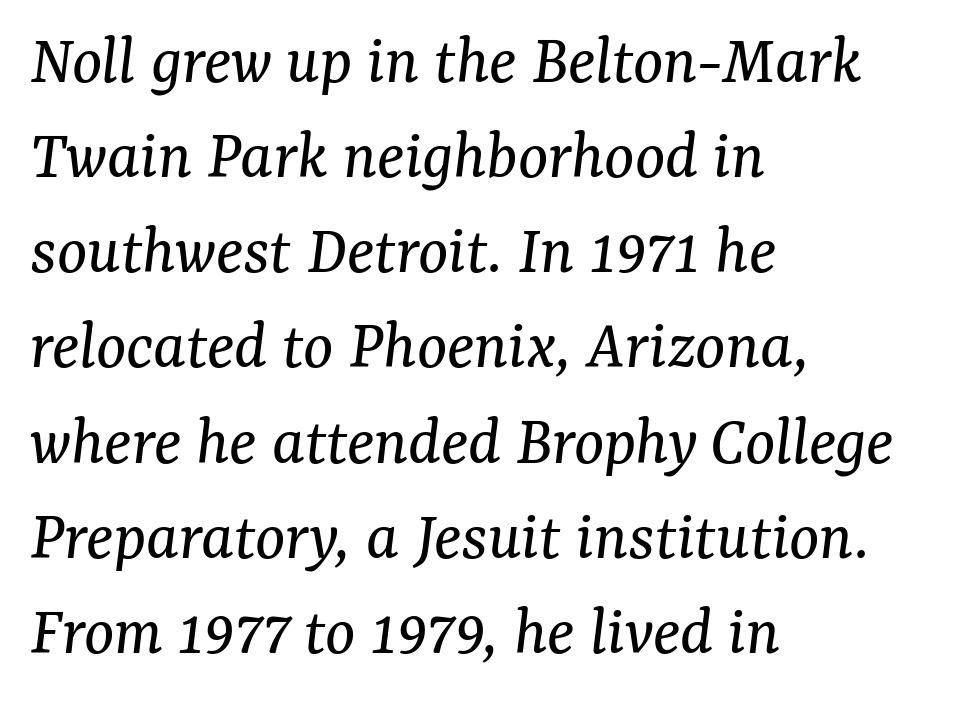
Q: Is the text bold? A: No.
Q: Is the text italic (slanted)? A: Yes, it leans right by about 7 degrees.
Q: Is the typeface a serif or a sans-serif typeface? A: Serif.
Q: Is the text underlined? A: No.
Q: How is the paragraph aligned? A: Left-aligned.
Q: Is the spacing between letters normal or unusually wide? A: Normal.
Q: Is the spacing between lines tight, normal or loose? A: Normal.
Q: Width (condensed, normal, or wide)? A: Normal.
Q: Stroke contrast? A: Medium.
Q: x-height? A: Medium.
Q: Monospaced? A: No.
